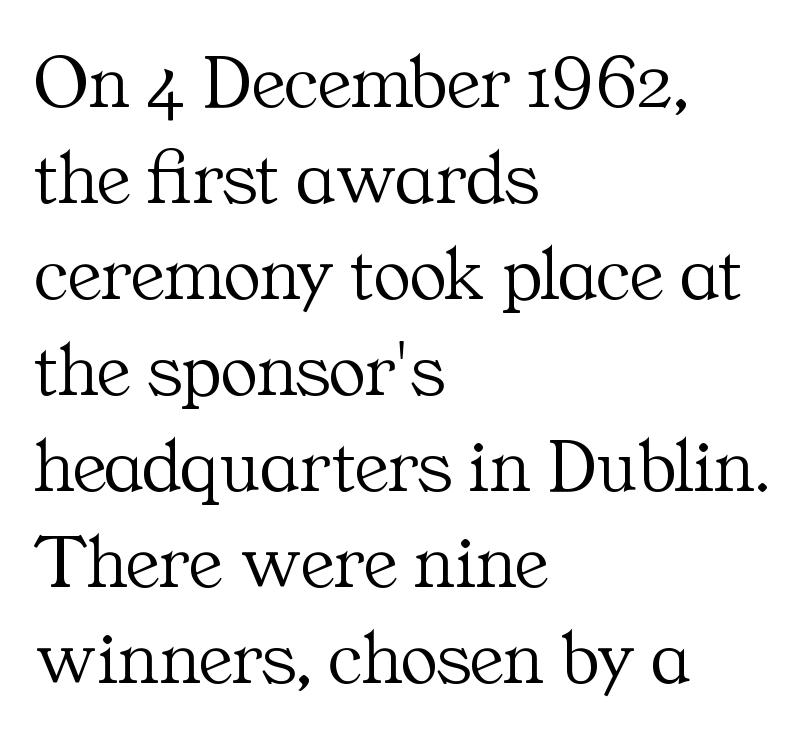
The image shows 78 px light serif type, upright; set left-aligned, line spacing 1.23x, normal letter spacing, not underlined; medium stroke contrast and a medium x-height.
